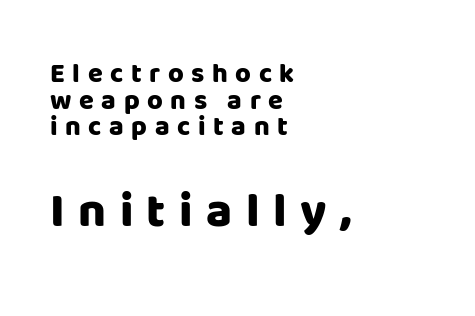
The passage shown is typed in a proportional face where columns would drift. The face used here has the dense, thick strokes of a bold. Every character sits straight up, as roman type does. Summary of vertical rhythm: compact, with narrow interline spacing.
